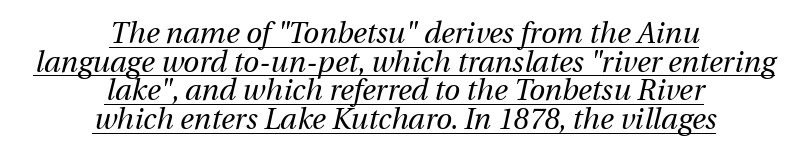
The image shows 29 px regular-weight type, italic (leaning right); set centered, tight line spacing (0.99x), normal letter spacing, underlined; medium stroke contrast and a medium x-height.
